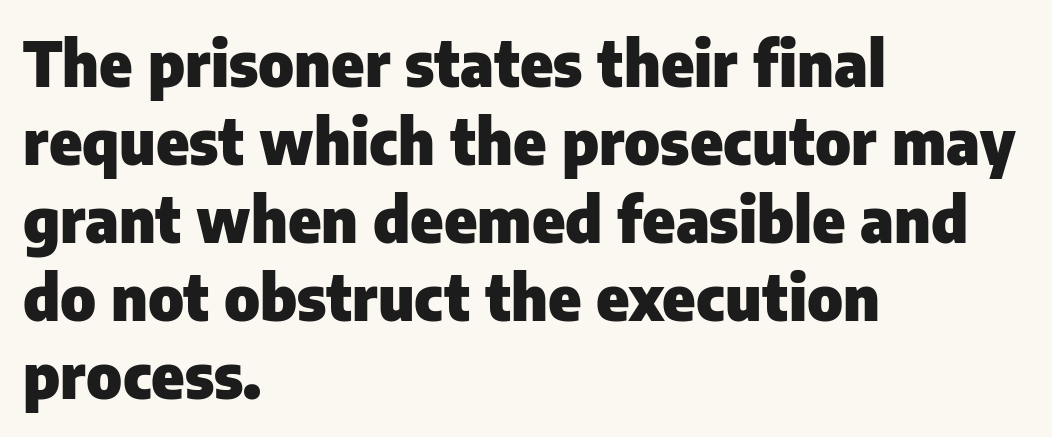
The rendering keeps characters at their native spacing. The rendering uses natural spacing where letterforms have individual widths. These lines sit exactly where default settings would place them. Do the letters lean? They stand straight. Check the space under the baseline: it is left empty. Notice how the passage keeps a crisp vertical edge on the left only.
